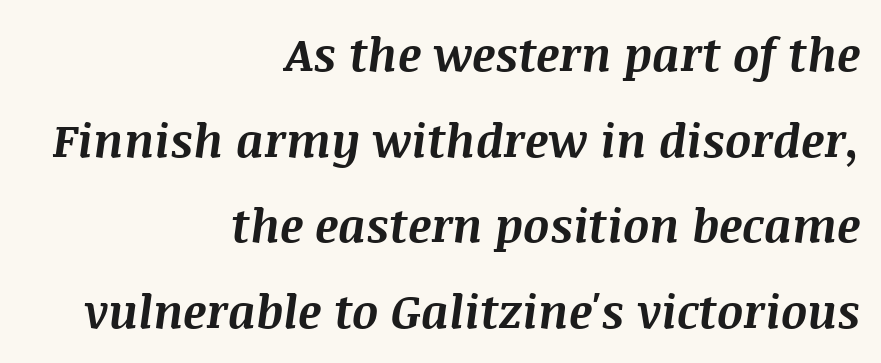
The image shows 46 px bold type, italic (leaning right); set right-aligned, line spacing 1.86x, normal letter spacing, not underlined; medium stroke contrast and a large x-height.
